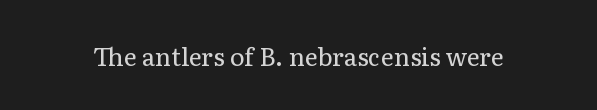
The rendering keeps characters at their native spacing. The font sits on the lighter half of the weight spectrum, regular included. Quick note: underline off. Is there any slant? The stems are plumb.
